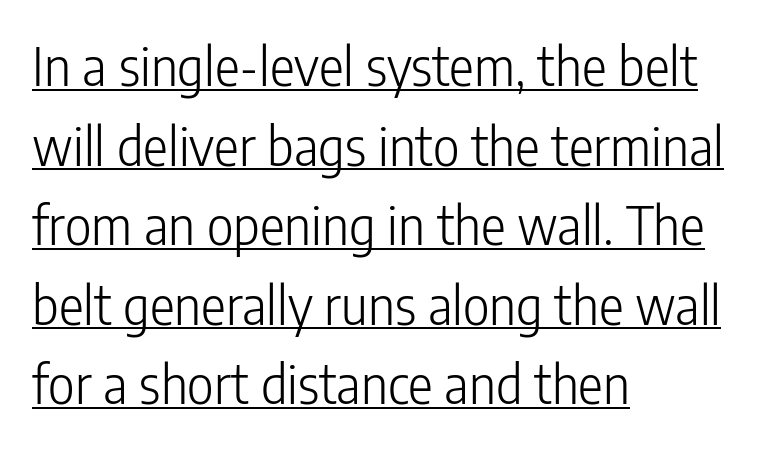
The image shows 52 px light, condensed sans-serif type, upright; set left-aligned, normal line spacing (1.53x), normal letter spacing, underlined; low stroke contrast and a medium x-height.
